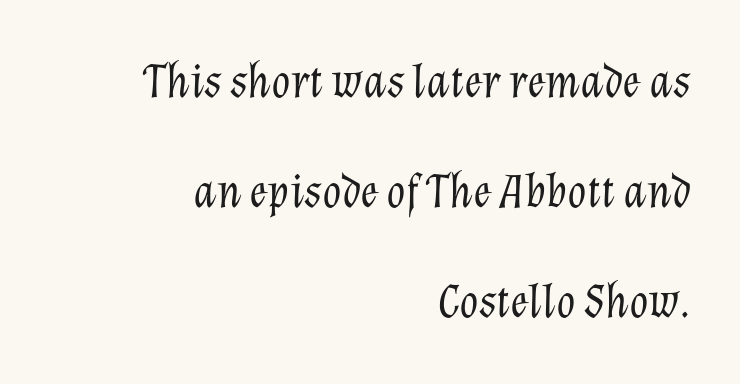
{"italic": "yes", "lean": "right", "slant_degrees": 12, "bold": "no", "weight": "light", "width": "normal", "stroke_contrast": "low", "x_height": "medium", "monospaced": "no", "underline": "no", "align": "right", "line_spacing": "loose", "line_spacing_ratio": 2.24, "letter_spacing": "normal", "letter_spacing_em": 0.0, "glyph_px": 49}
